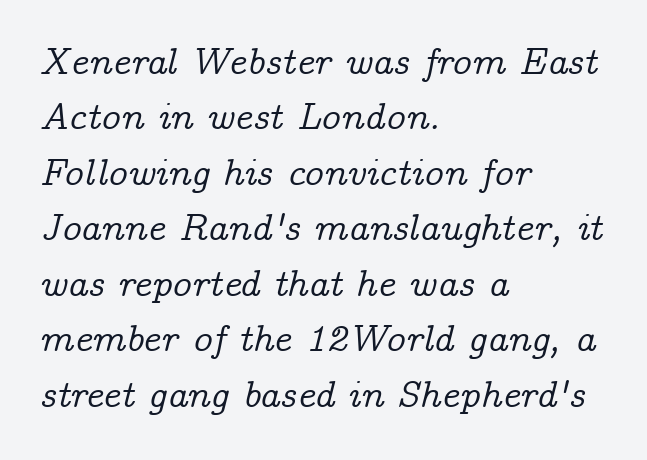
Q: Is the text italic (slanted)? A: Yes, it leans right by about 14 degrees.
Q: Is the typeface a serif or a sans-serif typeface? A: Serif.
Q: Is the text underlined? A: No.
Q: How is the paragraph aligned? A: Left-aligned.
Q: Is the spacing between letters normal or unusually wide? A: Normal.
Q: Is the spacing between lines tight, normal or loose? A: Normal.
Q: Width (condensed, normal, or wide)? A: Normal.
Q: Stroke contrast? A: Low.
Q: x-height? A: Medium.
Q: Monospaced? A: No.
